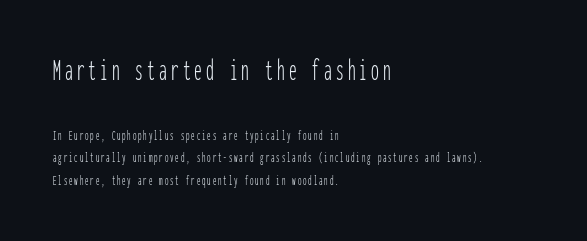
The image shows 31 px thin, condensed sans-serif type, upright, monospaced; set left-aligned, normal line spacing (1.59x), not underlined; the first (top) block is 2.21x larger; low stroke contrast and a medium x-height.
